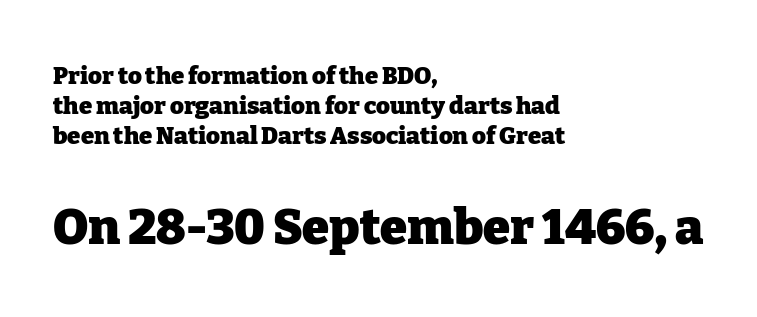
The zone under the glyphs is completely vacant. Character size in the trailing block exceeds that of the leading block. Notice how thick the strokes are: this is what a full bold looks like. The line texture is even and compact thanks to regular tracking. The passage shown is typed in a proportional face where columns would drift. The specimen reads as upright at a glance.
